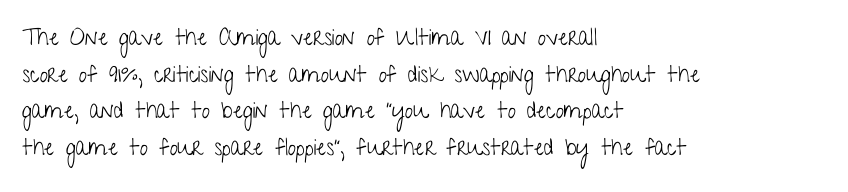
Q: Is the text bold? A: No.
Q: Is the text italic (slanted)? A: No, it is upright.
Q: Is the text underlined? A: No.
Q: How is the paragraph aligned? A: Left-aligned.
Q: Is the spacing between letters normal or unusually wide? A: Normal.
Q: Is the spacing between lines tight, normal or loose? A: Normal.
